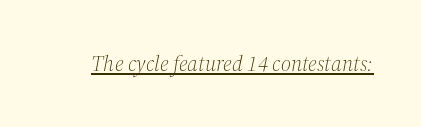
{"italic": "yes", "lean": "right", "slant_degrees": 12, "bold": "no", "underline": "yes", "letter_spacing": "normal", "letter_spacing_em": 0.0, "glyph_px": 22}
